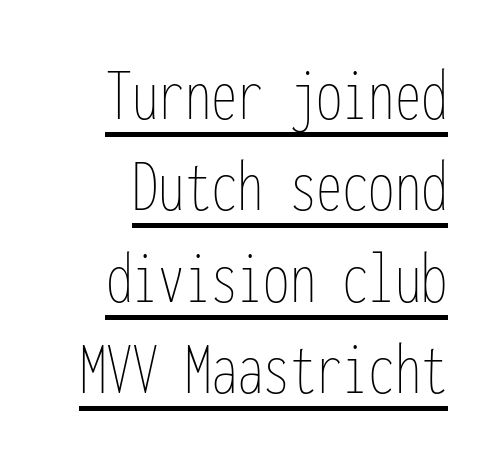
Q: Is the text bold? A: No.
Q: Is the text italic (slanted)? A: No, it is upright.
Q: Is the text underlined? A: Yes.
Q: Is the spacing between letters normal or unusually wide? A: Normal.
Q: Width (condensed, normal, or wide)? A: Condensed.
Q: Stroke contrast? A: Low.
Q: x-height? A: Medium.
Q: Monospaced? A: Yes.
